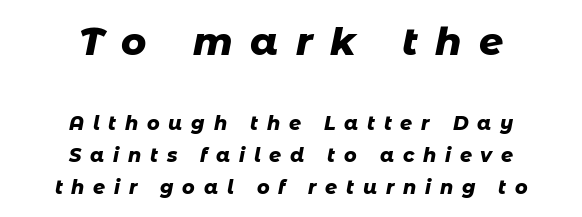
Q: Is the text bold? A: Yes.
Q: Is the text italic (slanted)? A: Yes, it leans right by about 11 degrees.
Q: Is the text underlined? A: No.
Q: How is the paragraph aligned? A: Centered.
Q: Is the spacing between letters normal or unusually wide? A: Unusually wide.
Q: Is the spacing between lines tight, normal or loose? A: Normal.
Q: Which block of text is set in a larger size, the first (top) or the second (bottom)? A: The first (top) one.
Q: Width (condensed, normal, or wide)? A: Normal.
Q: Stroke contrast? A: Low.
Q: x-height? A: Medium.
Q: Monospaced? A: No.
